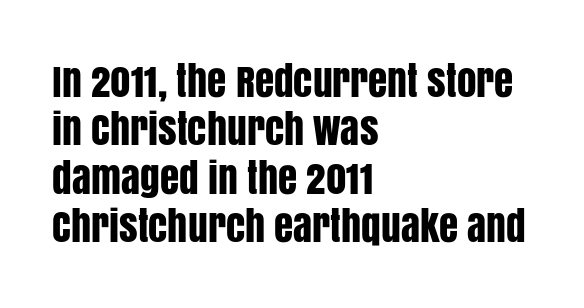
The image shows 39 px condensed sans-serif type, upright; set left-aligned, line spacing 1.24x, normal letter spacing, not underlined; low stroke contrast and a large x-height.
